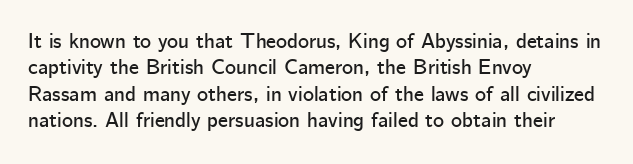
Is there much room between lines? A standard amount, neither cramped nor airy. The line texture is even and compact thanks to regular tracking. In terms of posture, this sample is upright. The paragraph has a hard left edge and a soft right edge. The strip under each line holds only bare page.
